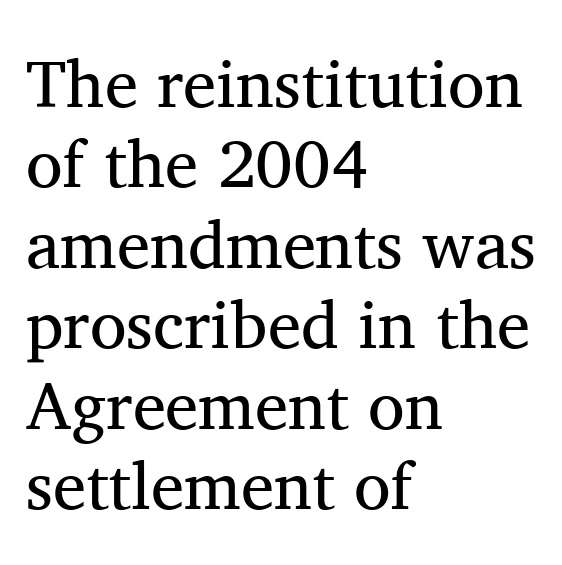
{"serif": "yes", "italic": "no", "bold": "no", "weight": "regular", "width": "normal", "stroke_contrast": "medium", "x_height": "medium", "monospaced": "no", "underline": "no", "align": "left", "line_spacing_ratio": 1.2, "letter_spacing": "normal", "letter_spacing_em": 0.0, "glyph_px": 67}
